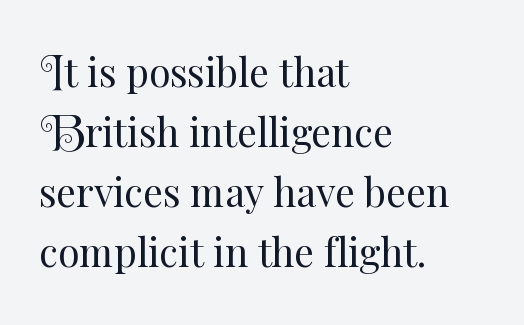
{"italic": "no", "bold": "no", "weight": "regular", "width": "normal", "stroke_contrast": "medium", "x_height": "small", "monospaced": "no", "underline": "no", "align": "left", "line_spacing": "normal", "line_spacing_ratio": 1.54, "letter_spacing": "normal", "letter_spacing_em": 0.0, "glyph_px": 39}
